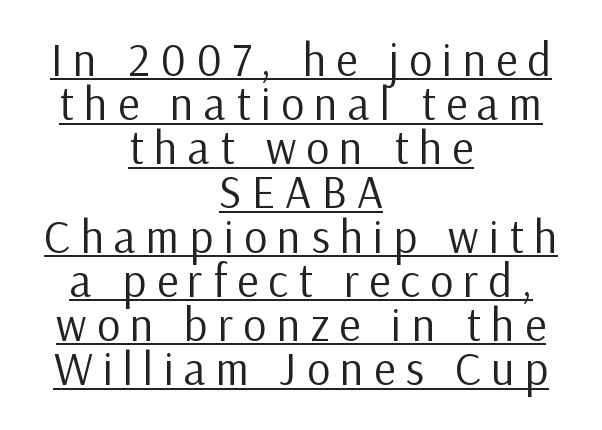
Reading down the column, the eye jumps only a short way to each next line. Spacing between characters has been opened up far beyond the box default. Glance below the letters and you will spot a drawn line. Which margin do the lines hug? Neither — every line sits in the middle. Each letter's strokes conclude bluntly, with no projecting serifs. The font's upright variant was chosen for this text.
